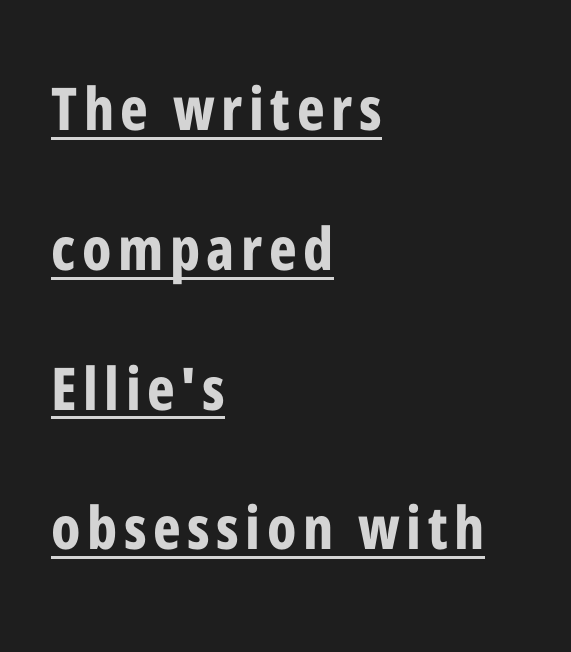
{"serif": "no", "italic": "no", "bold": "yes", "weight": "bold", "width": "condensed", "stroke_contrast": "low", "x_height": "medium", "monospaced": "no", "underline": "yes", "align": "left", "line_spacing": "loose", "line_spacing_ratio": 2.37, "glyph_px": 59}
